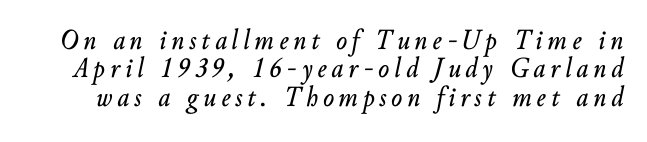
{"italic": "yes", "lean": "right", "slant_degrees": 10, "width": "normal", "stroke_contrast": "low", "x_height": "small", "monospaced": "no", "underline": "no", "line_spacing": "tight", "line_spacing_ratio": 0.98, "glyph_px": 29}
